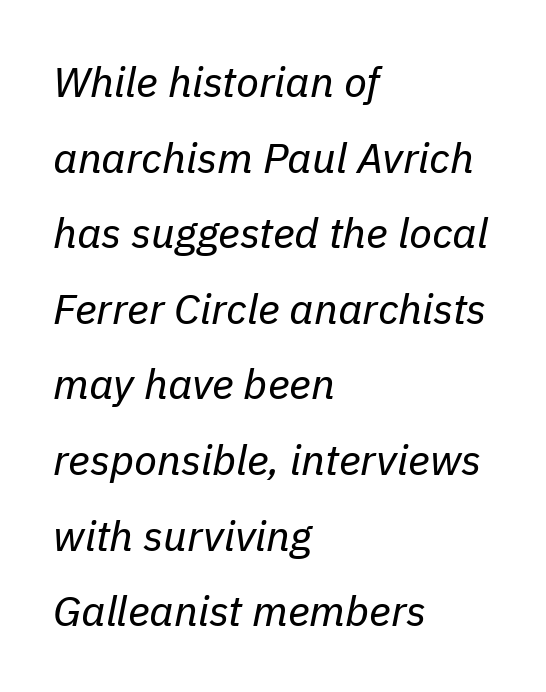
Plain, unruled lines of type. This rendering uses left alignment, leaving the right contour irregular. Compared with a typical body face, this is equally light or lighter still. Style check: oblique.
